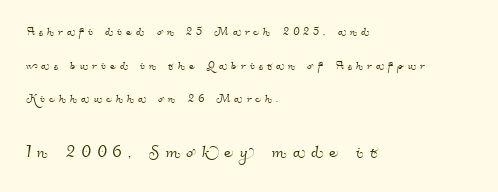
{"underline": "no", "align": "left", "line_spacing": "loose", "line_spacing_ratio": 2.4, "letter_spacing": "wide", "letter_spacing_em": 0.29, "larger_block": "second", "size_ratio": 1.5, "glyph_px": 21}
